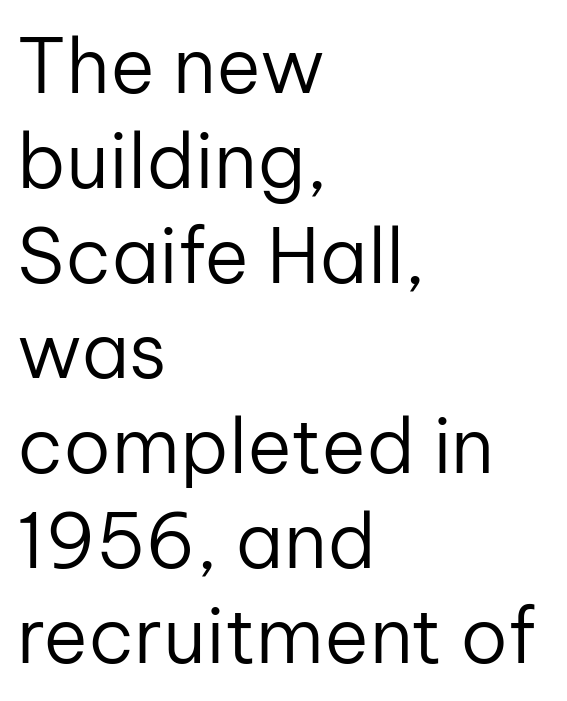
{"serif": "no", "italic": "no", "bold": "no", "weight": "regular", "width": "normal", "stroke_contrast": "low", "x_height": "medium", "monospaced": "no", "underline": "no", "align": "left", "line_spacing": "normal", "line_spacing_ratio": 1.25, "letter_spacing": "normal", "letter_spacing_em": 0.0, "glyph_px": 76}
